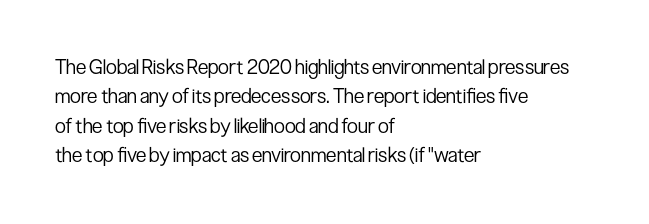
Look at the tracking — it's just the regular setting, nothing added. This sample keeps an unexceptional amount of space between lines. A typesetter would mark this as roman, not italic. Each row of text sits above clean, open space. Ink coverage per letter is moderate at most. This rendering uses left alignment, leaving the right contour irregular.
